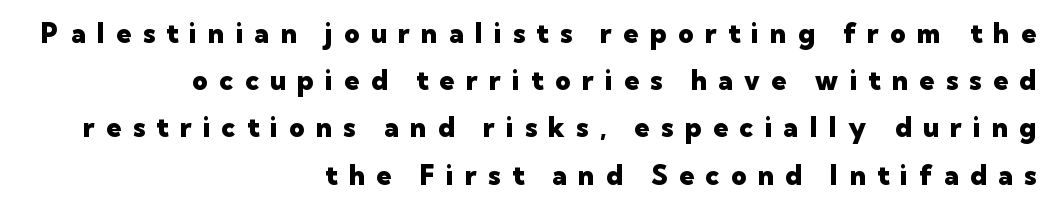
Q: Is the text bold? A: Yes.
Q: Is the text italic (slanted)? A: No, it is upright.
Q: Is the text underlined? A: No.
Q: How is the paragraph aligned? A: Right-aligned.
Q: Is the spacing between letters normal or unusually wide? A: Unusually wide.
